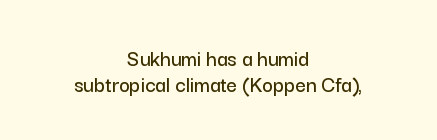
The image shows 23 px text type, upright; set centered, tight line spacing (1.13x), normal letter spacing, not underlined.
